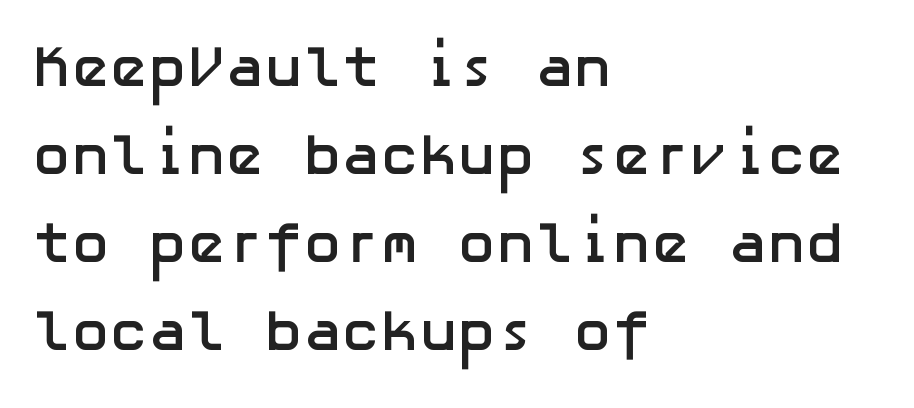
Q: Is the text bold? A: Yes.
Q: Is the text italic (slanted)? A: No, it is upright.
Q: Is the typeface a serif or a sans-serif typeface? A: Sans-serif.
Q: Is the text underlined? A: No.
Q: How is the paragraph aligned? A: Left-aligned.
Q: Is the spacing between letters normal or unusually wide? A: Normal.
Q: Is the spacing between lines tight, normal or loose? A: Normal.
Q: Width (condensed, normal, or wide)? A: Normal.
Q: Stroke contrast? A: Low.
Q: x-height? A: Medium.
